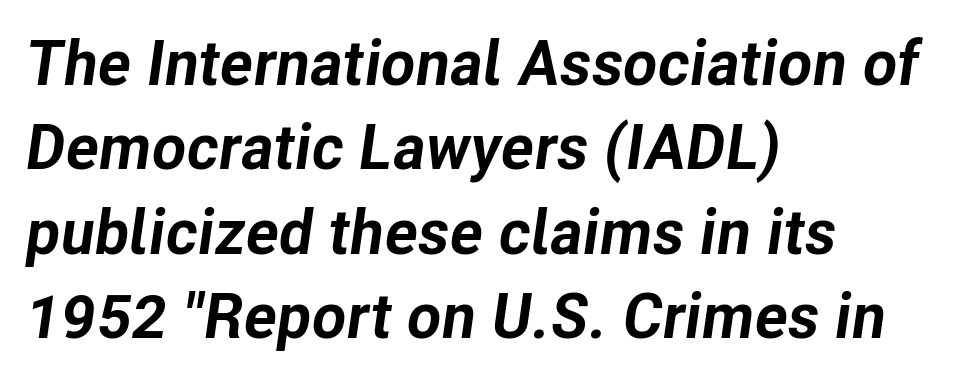
The image shows 63 px bold type, italic (leaning right); set left-aligned, normal line spacing (1.34x), normal letter spacing, not underlined; low stroke contrast and a medium x-height.
